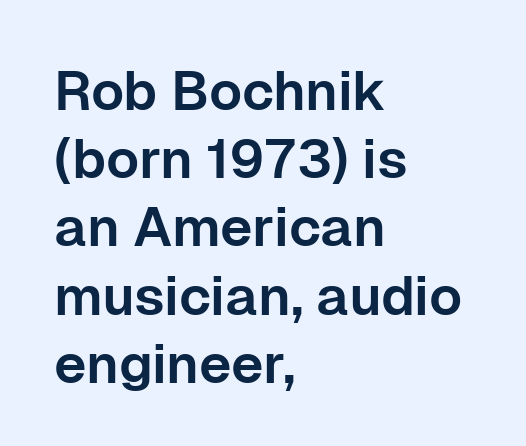
{"serif": "no", "italic": "no", "width": "normal", "stroke_contrast": "low", "x_height": "medium", "monospaced": "no", "underline": "no", "align": "left", "line_spacing_ratio": 1.24, "letter_spacing": "normal", "letter_spacing_em": 0.0, "glyph_px": 55}
